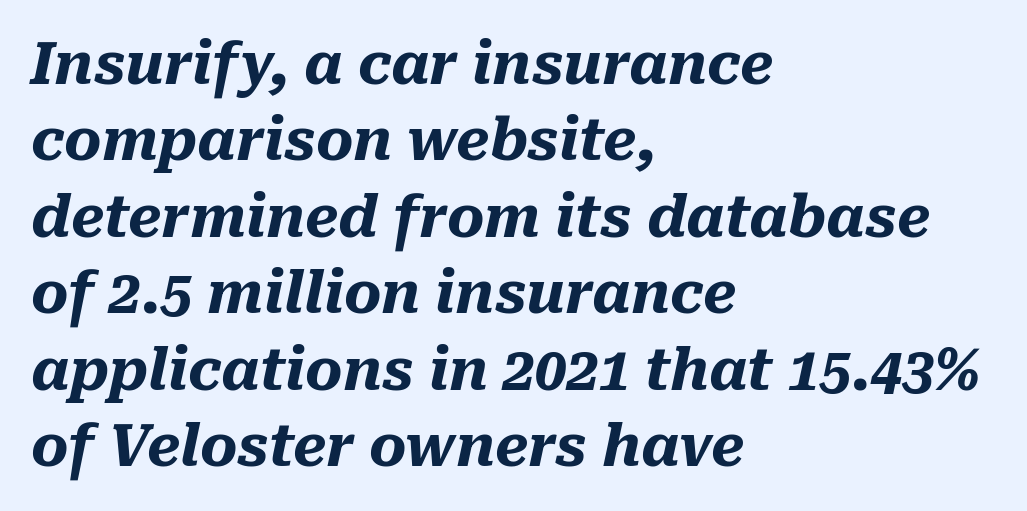
Rows of type keep a routine distance in the vertical direction. The gaps between neighbouring characters are ordinary and unremarkable. A classic flush-left, rag-right setting is used for this passage. Notice how the stems are inclined rather than vertical — that's the hallmark of italics. A clean baseline with only descenders dipping below it. Spacing verdict: proportional, widths tailored to each character.
